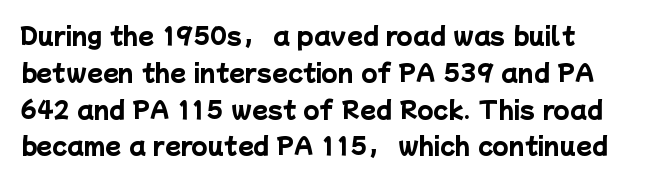
{"bold": "yes", "underline": "no", "line_spacing": "normal", "line_spacing_ratio": 1.6, "letter_spacing": "normal", "letter_spacing_em": 0.0, "glyph_px": 23}
